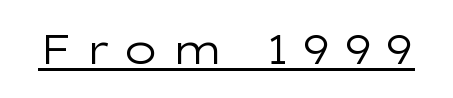
Type style note: lacks serifs. Look at the tracking — it's clearly loosened, letters drifting apart. The face looks like a standard text weight, possibly lighter. Spacing verdict: proportional, widths tailored to each character. Each line of the rendering has a horizontal stroke beneath the glyphs. You can tell it's not italic because the verticals are truly vertical.
